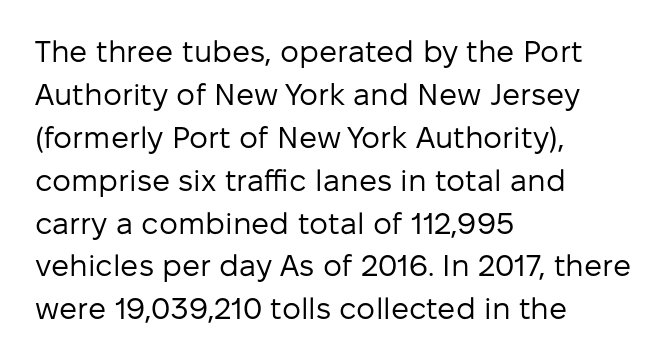
The image shows 30 px regular-weight sans-serif type, upright; set left-aligned, normal line spacing (1.43x), normal letter spacing, not underlined; low stroke contrast and a medium x-height.
